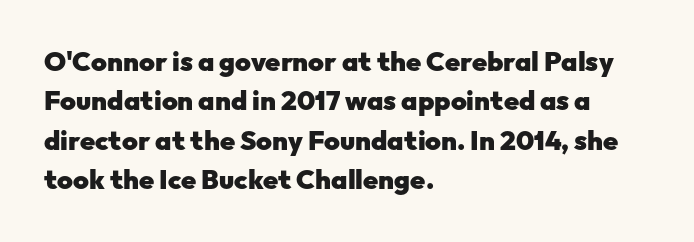
Q: Is the text bold? A: Yes.
Q: Is the text italic (slanted)? A: No, it is upright.
Q: Is the text underlined? A: No.
Q: How is the paragraph aligned? A: Left-aligned.
Q: Is the spacing between letters normal or unusually wide? A: Normal.
Q: Is the spacing between lines tight, normal or loose? A: Normal.
